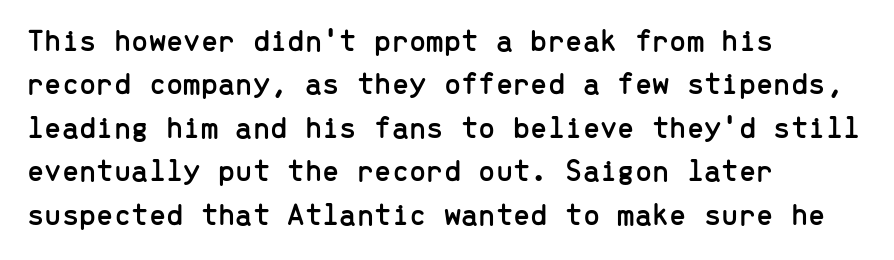
{"serif": "no", "italic": "no", "width": "normal", "stroke_contrast": "low", "x_height": "medium", "monospaced": "yes", "underline": "no", "align": "left", "line_spacing": "normal", "line_spacing_ratio": 1.4, "letter_spacing": "normal", "letter_spacing_em": 0.0, "glyph_px": 31}
